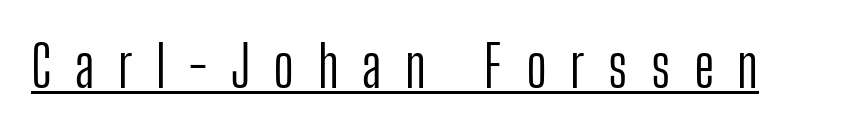
The image shows 57 px light, condensed sans-serif type, upright; set unusually wide letter spacing (+0.41 em), underlined; low stroke contrast and a medium x-height.
